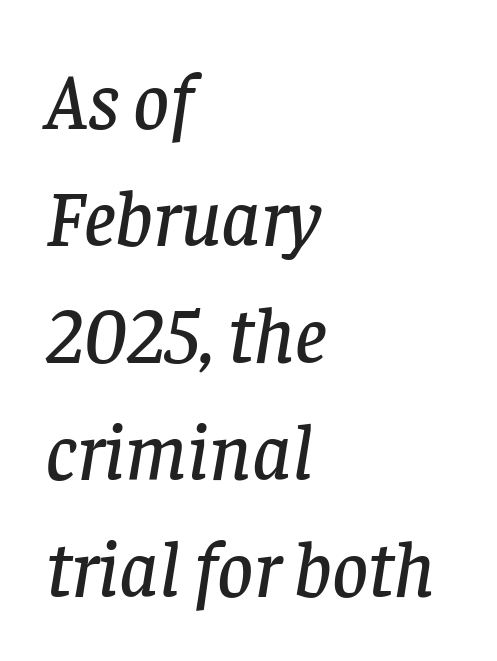
{"serif": "yes", "italic": "yes", "lean": "right", "slant_degrees": 8, "width": "normal", "stroke_contrast": "low", "x_height": "large", "monospaced": "no", "underline": "no", "align": "left", "line_spacing": "normal", "line_spacing_ratio": 1.48, "letter_spacing": "normal", "letter_spacing_em": 0.0, "glyph_px": 79}
